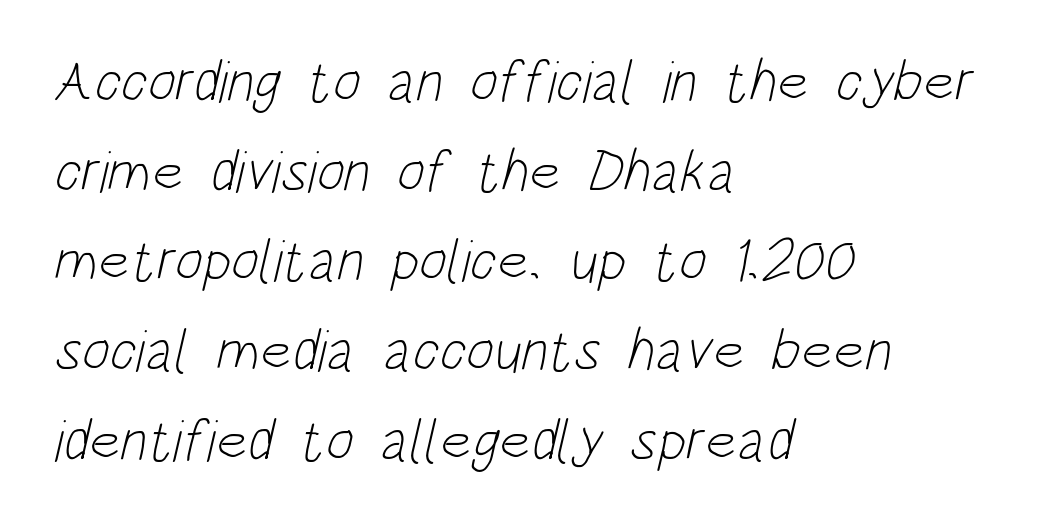
{"serif": "no", "bold": "no", "weight": "light", "width": "condensed", "stroke_contrast": "low", "x_height": "large", "monospaced": "no", "underline": "no", "align": "left", "line_spacing": "normal", "line_spacing_ratio": 1.52, "letter_spacing": "normal", "letter_spacing_em": 0.0, "glyph_px": 59}
